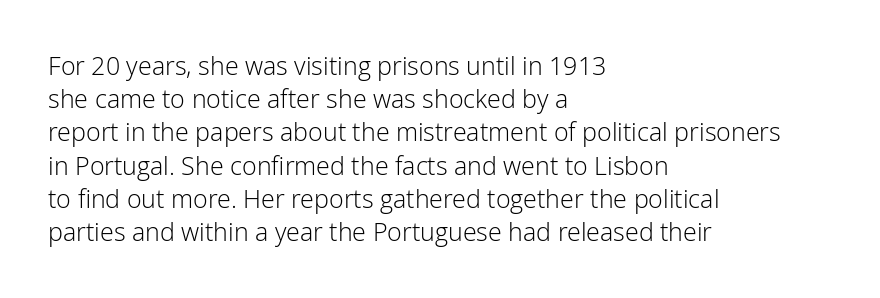
The image shows 25 px text type, upright; set left-aligned, normal line spacing (1.33x), normal letter spacing, not underlined.
